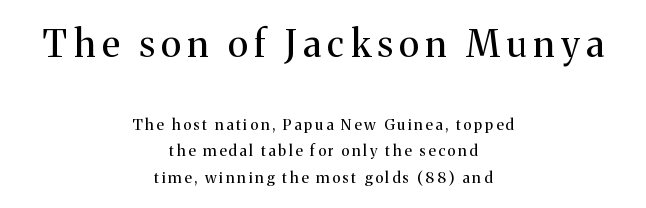
Q: Is the text bold? A: No.
Q: Is the text italic (slanted)? A: No, it is upright.
Q: Is the typeface a serif or a sans-serif typeface? A: Serif.
Q: Is the text underlined? A: No.
Q: How is the paragraph aligned? A: Centered.
Q: Which block of text is set in a larger size, the first (top) or the second (bottom)? A: The first (top) one.
Q: Width (condensed, normal, or wide)? A: Normal.
Q: Stroke contrast? A: Medium.
Q: x-height? A: Medium.
Q: Monospaced? A: No.
